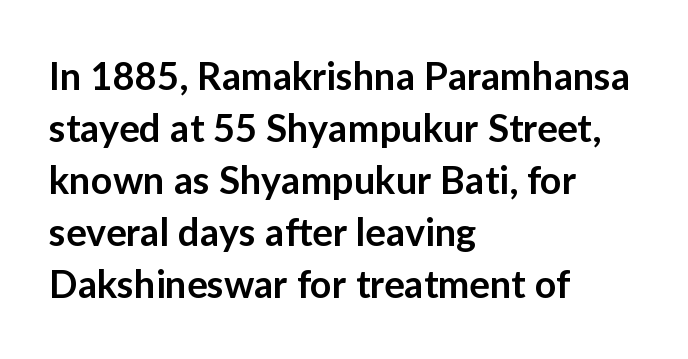
Q: Is the text bold? A: Semi-bold.
Q: Is the text italic (slanted)? A: No, it is upright.
Q: Is the typeface a serif or a sans-serif typeface? A: Sans-serif.
Q: Is the text underlined? A: No.
Q: How is the paragraph aligned? A: Left-aligned.
Q: Is the spacing between letters normal or unusually wide? A: Normal.
Q: Is the spacing between lines tight, normal or loose? A: Normal.
Q: Width (condensed, normal, or wide)? A: Normal.
Q: Stroke contrast? A: Low.
Q: x-height? A: Medium.
Q: Monospaced? A: No.
